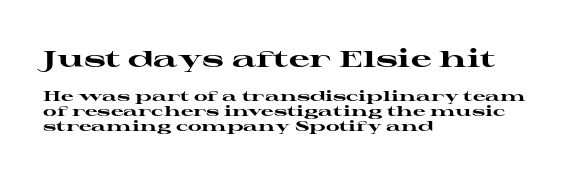
How would I describe the line gaps? Narrow and economical. Weight: bold. Bare-footed words on every line. Layout note: lines flush left.
